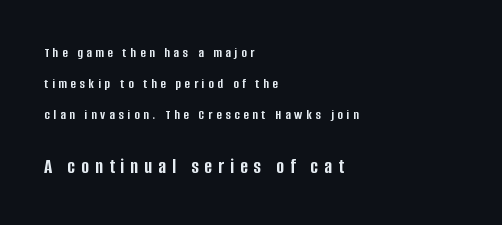
Q: Is the text bold? A: Yes.
Q: Is the text italic (slanted)? A: No, it is upright.
Q: Is the text underlined? A: No.
Q: How is the paragraph aligned? A: Left-aligned.
Q: Is the spacing between letters normal or unusually wide? A: Unusually wide.
Q: Is the spacing between lines tight, normal or loose? A: Loose.
Q: Which block of text is set in a larger size, the first (top) or the second (bottom)? A: The second (bottom) one.
